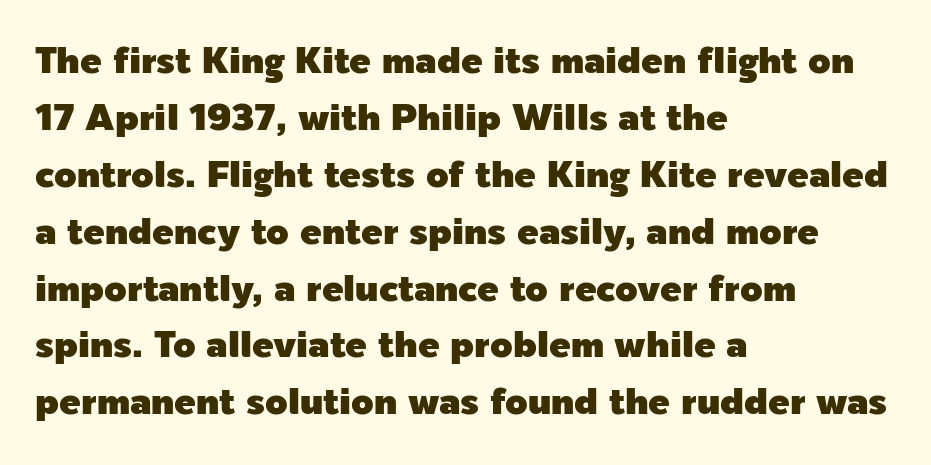
The letters advance in unequal steps, a hallmark of proportional type. Nope, not italic — everything's standing straight. Students, note that the glyphs here touch the page at normal intervals. Layout note: lines flush left.
